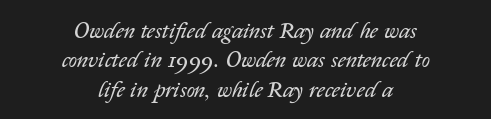
Decoration check: the copy has no underline. Standard letterfit; no display-style spreading of the glyphs. Normally led — the rows are evenly, conventionally spaced. A light-to-regular cut is what we see here. The passage shown leans; its letterforms are oblique.
